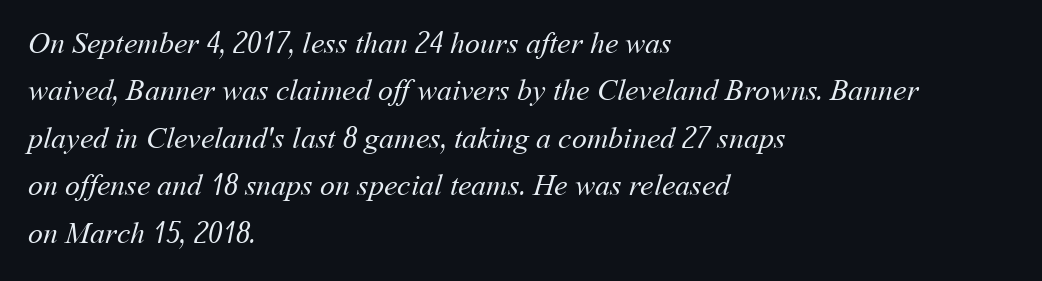
The image shows 30 px regular-weight type; set left-aligned, normal line spacing (1.58x), normal letter spacing, not underlined; medium stroke contrast and a medium x-height.
